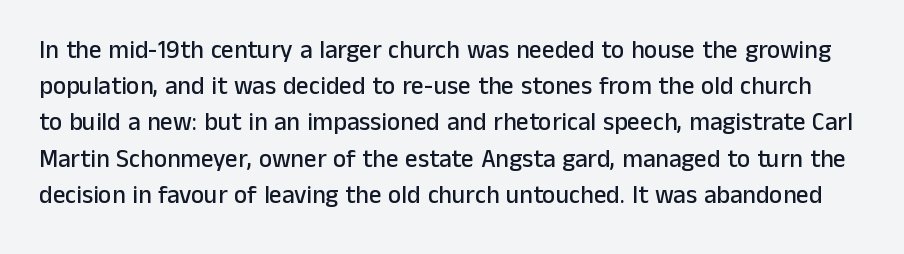
The passage shown is not underscored anywhere. The designer left line spacing at the default. The letters sit at their default tracking, neither squeezed nor spread. Characters remain perfectly vertical along every line.
